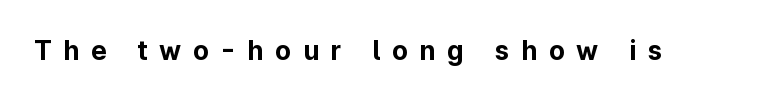
The image shows 27 px bold type, upright; set unusually wide letter spacing (+0.43 em), not underlined.
